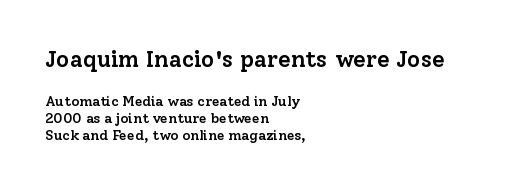
Summary of weight: moderately heavy, a semibold. No word sits above an underline. Is there any slant? The stems are plumb. Honestly, the letter spacing is just normal — you wouldn't notice it.
